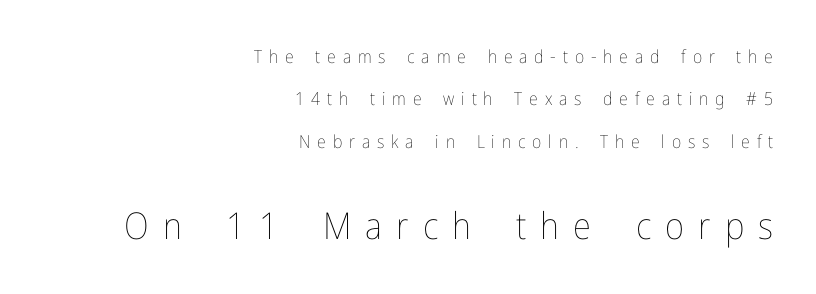
The image shows 37 px thin, condensed type, upright; set right-aligned, loose line spacing (2.35x), unusually wide letter spacing (+0.38 em), not underlined; the second (bottom) block is 2.06x larger; low stroke contrast and a medium x-height.
